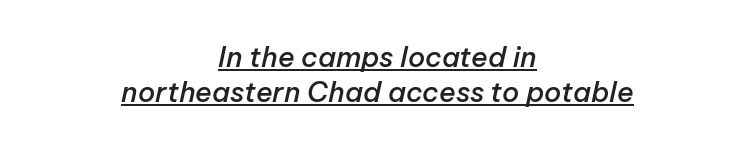
The image shows 28 px semibold type, italic (leaning right); set centered, normal line spacing (1.25x), normal letter spacing, underlined; low stroke contrast and a medium x-height.
